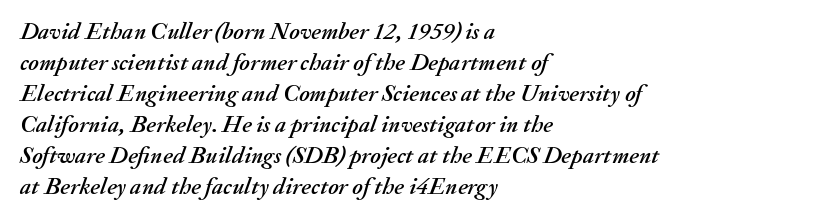
Q: Is the text italic (slanted)? A: Yes, it leans right by about 20 degrees.
Q: Is the text underlined? A: No.
Q: How is the paragraph aligned? A: Left-aligned.
Q: Is the spacing between letters normal or unusually wide? A: Normal.
Q: Is the spacing between lines tight, normal or loose? A: Normal.
